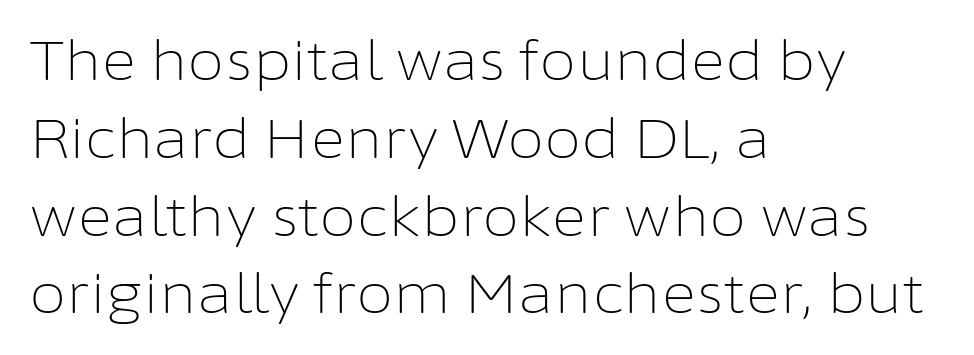
This sample uses plain, unmodified letter spacing. Note the varied advance widths — an 'i' is clearly narrower than an 'm'. The words here are not underlined. Every character sits straight up, as roman type does. Stems and bowls with no extra thickness — not bold. Grotesque or geometric, the face here clearly has no serifs.
